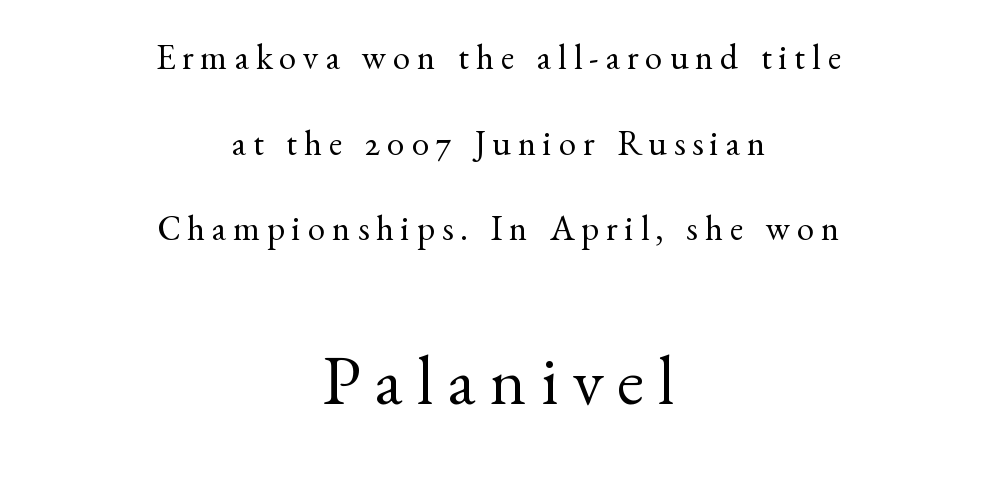
{"serif": "yes", "italic": "no", "bold": "no", "weight": "regular", "width": "normal", "stroke_contrast": "medium", "x_height": "small", "monospaced": "no", "underline": "no", "align": "center", "line_spacing": "loose", "line_spacing_ratio": 2.45, "letter_spacing": "wide", "letter_spacing_em": 0.2, "larger_block": "second", "size_ratio": 2.0, "glyph_px": 70}
